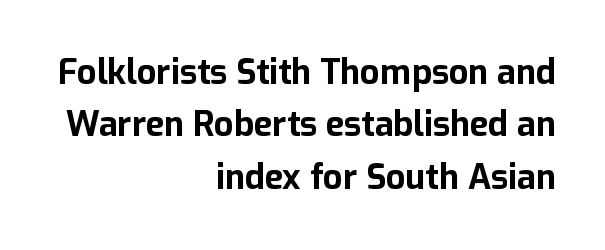
Q: Is the text bold? A: Yes.
Q: Is the text italic (slanted)? A: No, it is upright.
Q: Is the typeface a serif or a sans-serif typeface? A: Sans-serif.
Q: Is the text underlined? A: No.
Q: How is the paragraph aligned? A: Right-aligned.
Q: Is the spacing between letters normal or unusually wide? A: Normal.
Q: Is the spacing between lines tight, normal or loose? A: Normal.
Q: Width (condensed, normal, or wide)? A: Normal.
Q: Stroke contrast? A: Low.
Q: x-height? A: Medium.
Q: Monospaced? A: No.
